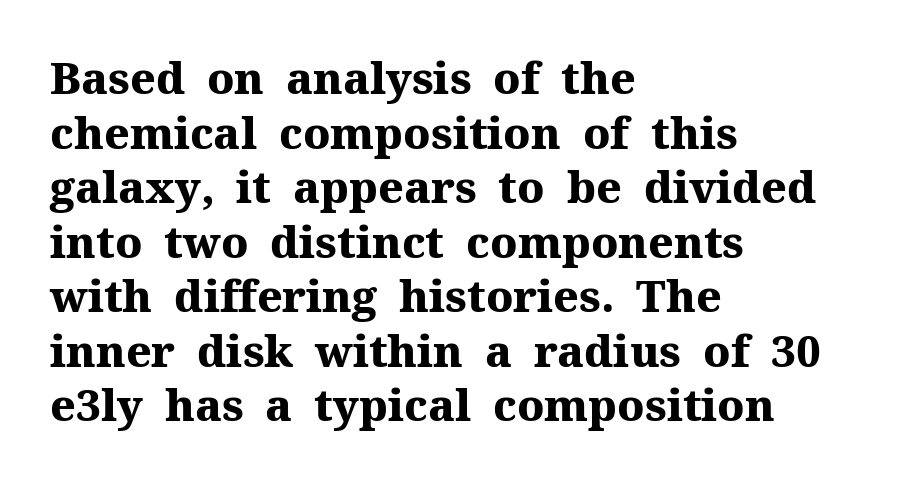
The rendering shows small feet on the letterforms — a serif design. A roman cut, with each character standing at attention. Inter-character spacing is left at the font's built-in metrics. The characters look thick and weighty, a clear bold. These lines are rendered in a variable-pitch font. Typeset ragged right — the left edge is the straight one.
